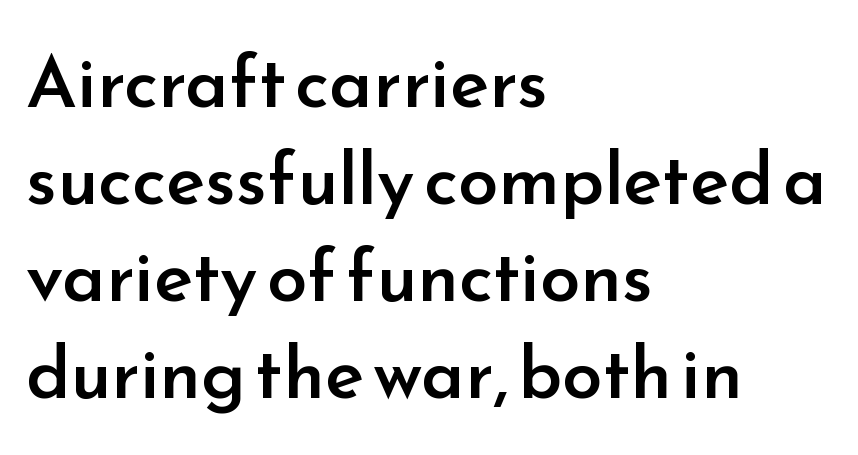
In terms of letterspacing, this is plain default setting. The rag falls on the right side of this text block. You can tell from the bare stems that sans-serif type was used. Whoever set this chose a conventional vertical rhythm.
